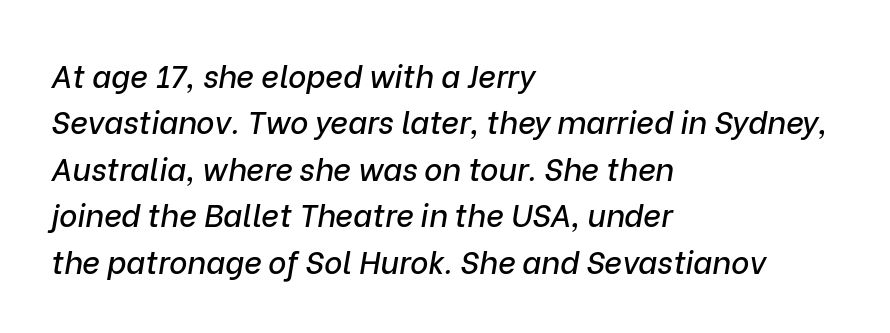
The image shows 31 px text type, italic (leaning right); set left-aligned, normal line spacing (1.5x), normal letter spacing, not underlined; low stroke contrast and a medium x-height.
